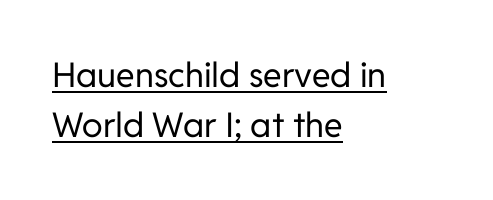
The image shows 34 px regular-weight sans-serif type, upright; set left-aligned, normal line spacing (1.48x), normal letter spacing, underlined; low stroke contrast and a medium x-height.
